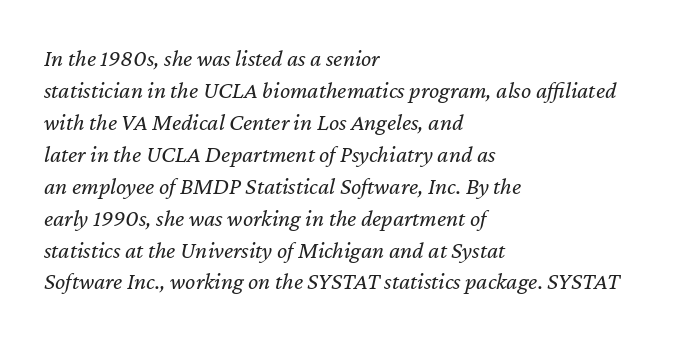
The image shows 24 px text type, italic (leaning right); set left-aligned, normal line spacing (1.33x), normal letter spacing, not underlined.
